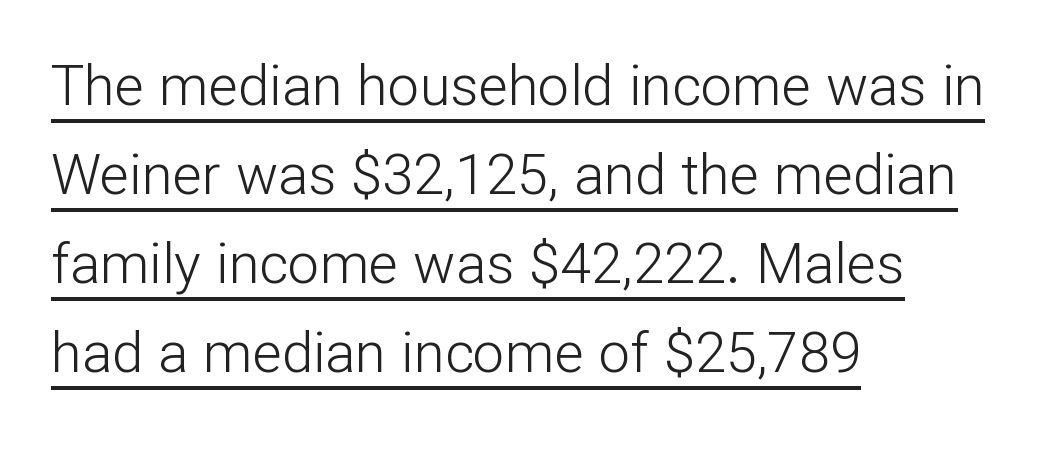
Q: Is the text bold? A: No.
Q: Is the text italic (slanted)? A: No, it is upright.
Q: Is the typeface a serif or a sans-serif typeface? A: Sans-serif.
Q: Is the text underlined? A: Yes.
Q: How is the paragraph aligned? A: Left-aligned.
Q: Is the spacing between letters normal or unusually wide? A: Normal.
Q: Is the spacing between lines tight, normal or loose? A: Normal.
Q: Width (condensed, normal, or wide)? A: Normal.
Q: Stroke contrast? A: Low.
Q: x-height? A: Medium.
Q: Monospaced? A: No.
